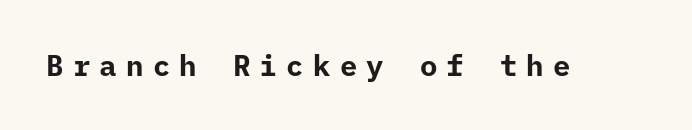
{"serif": "no", "italic": "no", "bold": "yes", "weight": "bold", "width": "normal", "stroke_contrast": "low", "x_height": "medium", "monospaced": "yes", "underline": "no", "letter_spacing": "wide", "letter_spacing_em": 0.32, "glyph_px": 29}
